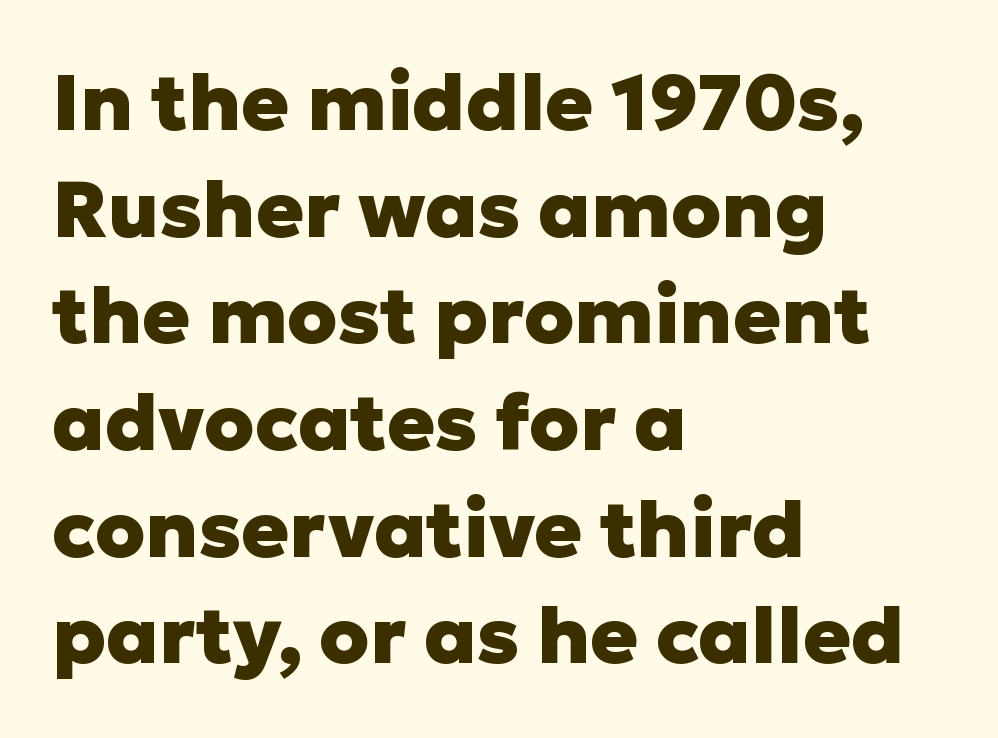
The image shows 79 px heavy sans-serif type, upright; set left-aligned, normal line spacing (1.35x), normal letter spacing, not underlined; low stroke contrast and a medium x-height.
